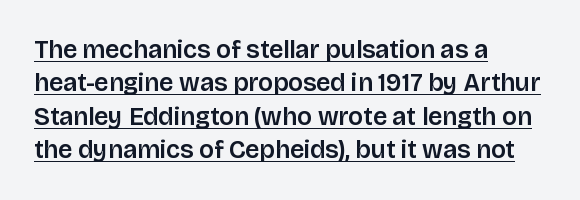
Q: Is the text italic (slanted)? A: No, it is upright.
Q: Is the text underlined? A: Yes.
Q: How is the paragraph aligned? A: Left-aligned.
Q: Is the spacing between letters normal or unusually wide? A: Normal.
Q: Is the spacing between lines tight, normal or loose? A: Normal.
